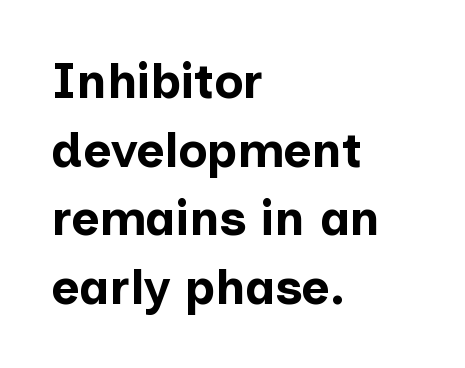
{"serif": "no", "italic": "no", "bold": "yes", "weight": "bold", "width": "normal", "stroke_contrast": "low", "x_height": "medium", "monospaced": "no", "underline": "no", "align": "left", "line_spacing": "normal", "line_spacing_ratio": 1.4, "letter_spacing": "normal", "letter_spacing_em": 0.0, "glyph_px": 49}
